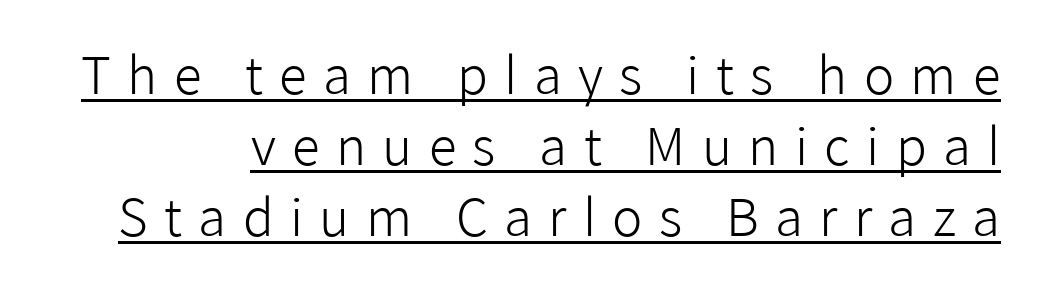
Q: Is the text bold? A: No.
Q: Is the text italic (slanted)? A: No, it is upright.
Q: Is the typeface a serif or a sans-serif typeface? A: Sans-serif.
Q: Is the text underlined? A: Yes.
Q: Is the spacing between letters normal or unusually wide? A: Unusually wide.
Q: Is the spacing between lines tight, normal or loose? A: Normal.
Q: Width (condensed, normal, or wide)? A: Normal.
Q: Stroke contrast? A: Low.
Q: x-height? A: Medium.
Q: Monospaced? A: No.
